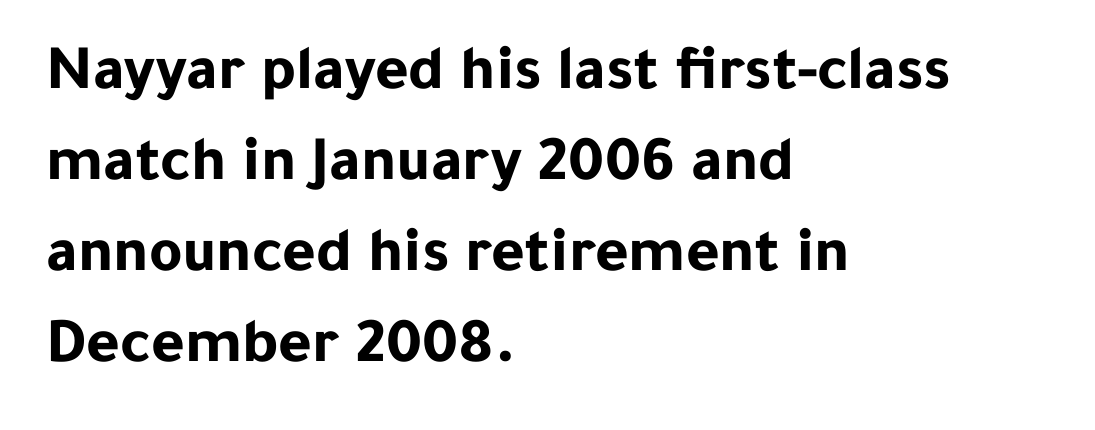
Q: Is the text bold? A: Yes.
Q: Is the text italic (slanted)? A: No, it is upright.
Q: Is the typeface a serif or a sans-serif typeface? A: Sans-serif.
Q: Is the text underlined? A: No.
Q: How is the paragraph aligned? A: Left-aligned.
Q: Is the spacing between letters normal or unusually wide? A: Normal.
Q: Is the spacing between lines tight, normal or loose? A: Normal.
Q: Width (condensed, normal, or wide)? A: Normal.
Q: Stroke contrast? A: Low.
Q: x-height? A: Medium.
Q: Monospaced? A: No.
